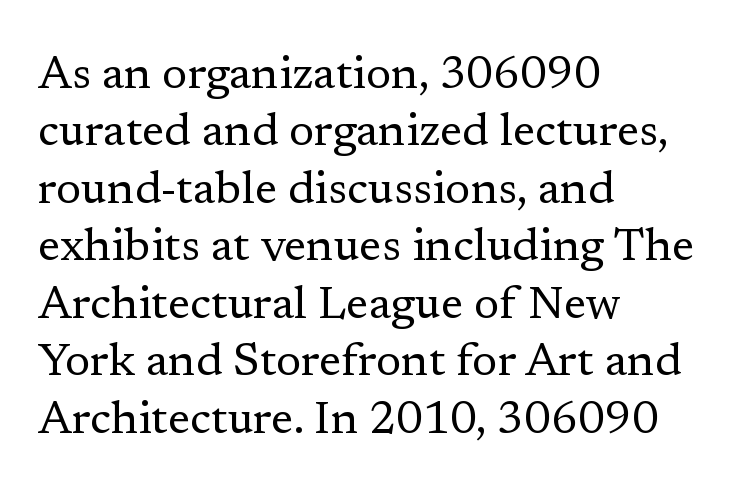
Each line starts at the same left margin while the right side varies. Rendered with straight, roman letterforms. Does the leading feel generous? No, just average. The letters advance in unequal steps, a hallmark of proportional type. Is the type heavy? It reads as light-to-regular instead.
